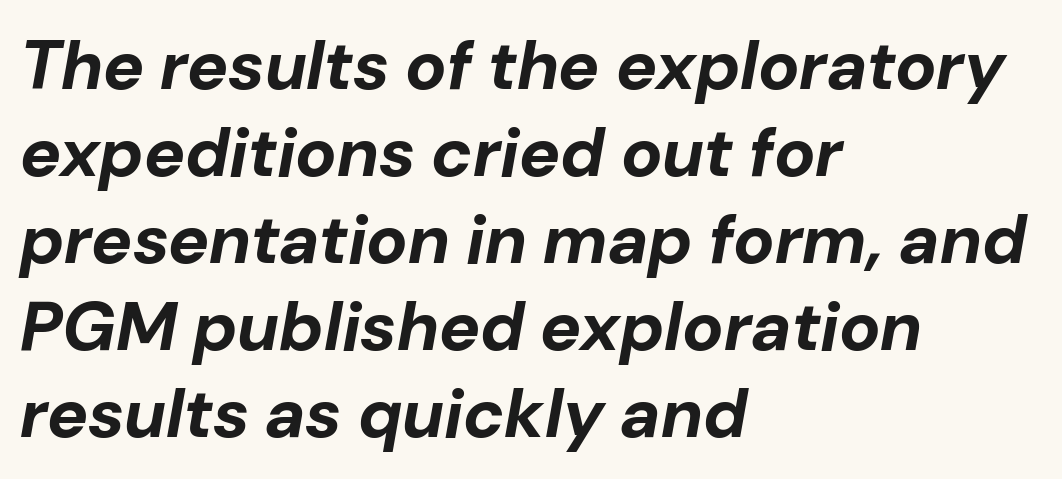
The image shows 69 px bold type, italic (leaning right); set left-aligned, normal line spacing (1.26x), normal letter spacing, not underlined; low stroke contrast and a medium x-height.
